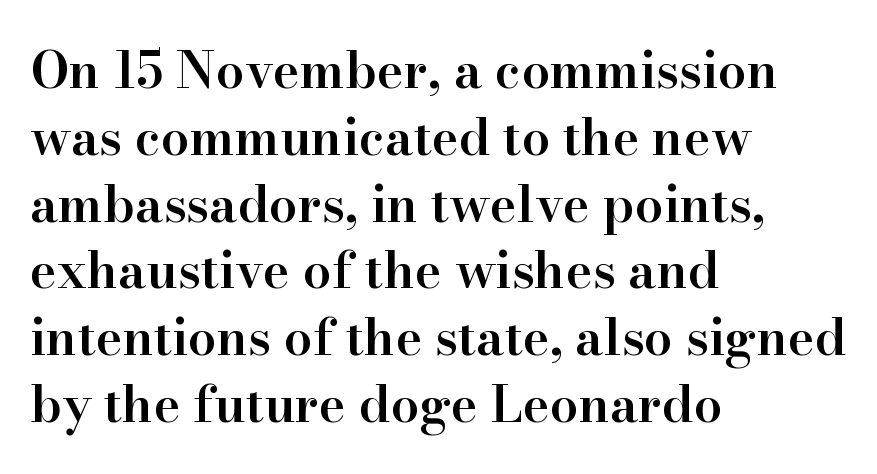
{"serif": "yes", "italic": "no", "bold": "semi", "weight": "semibold", "width": "normal", "stroke_contrast": "high", "x_height": "small", "monospaced": "no", "underline": "no", "align": "left", "line_spacing": "normal", "line_spacing_ratio": 1.31, "letter_spacing": "normal", "letter_spacing_em": 0.0, "glyph_px": 51}
